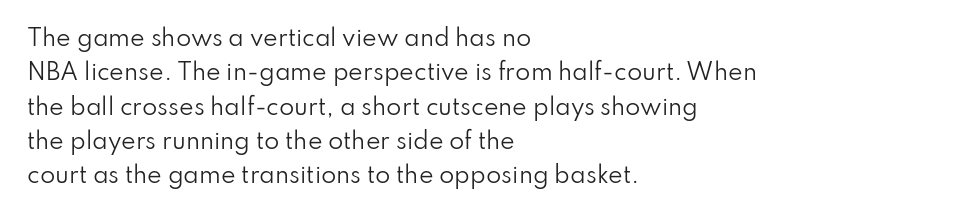
{"italic": "no", "bold": "no", "underline": "no", "align": "left", "line_spacing": "normal", "line_spacing_ratio": 1.56, "letter_spacing": "normal", "letter_spacing_em": 0.0, "glyph_px": 22}
